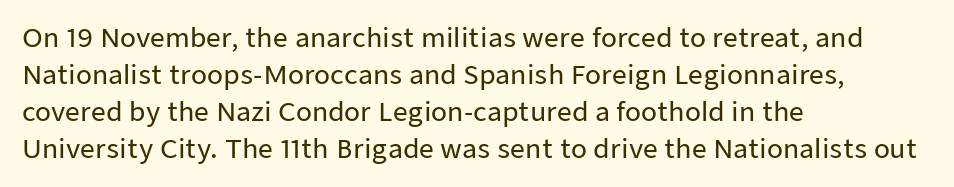
{"italic": "no", "underline": "no", "align": "left", "line_spacing": "normal", "line_spacing_ratio": 1.42, "letter_spacing": "normal", "letter_spacing_em": 0.0, "glyph_px": 26}
